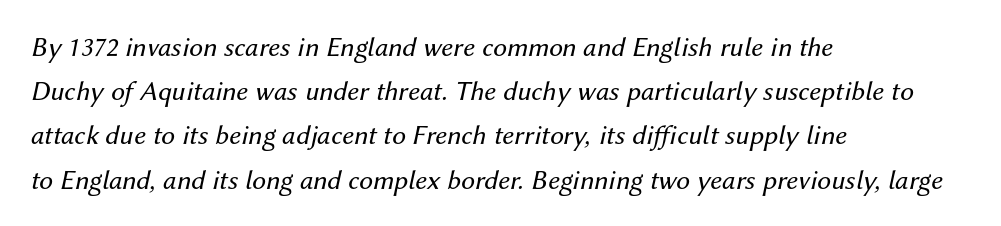
What stands out about the letter spacing? Nothing — it is the standard amount. These lines sit exactly where default settings would place them. This sample has the flowing, uneven cadence of proportional lettering. The passage is arranged the way most books set body copy — flush left. The space directly below the letters is spotless. Italic? Definitely — the glyphs are oblique.
